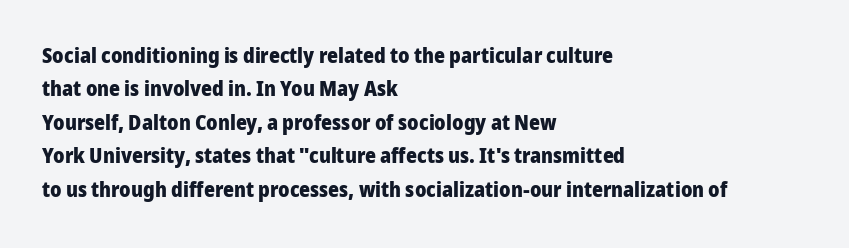
The image shows 21 px bold type, upright; set left-aligned, normal line spacing (1.59x), normal letter spacing, not underlined.
